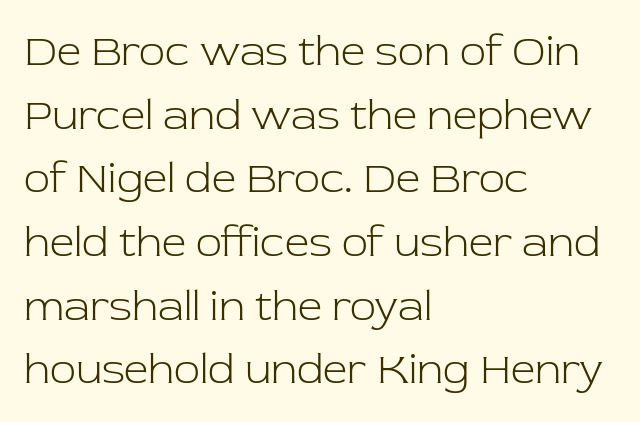
{"serif": "yes", "italic": "no", "bold": "no", "weight": "light", "width": "normal", "stroke_contrast": "low", "x_height": "medium", "monospaced": "no", "underline": "no", "align": "left", "line_spacing": "normal", "line_spacing_ratio": 1.48, "letter_spacing": "normal", "letter_spacing_em": 0.0, "glyph_px": 43}
